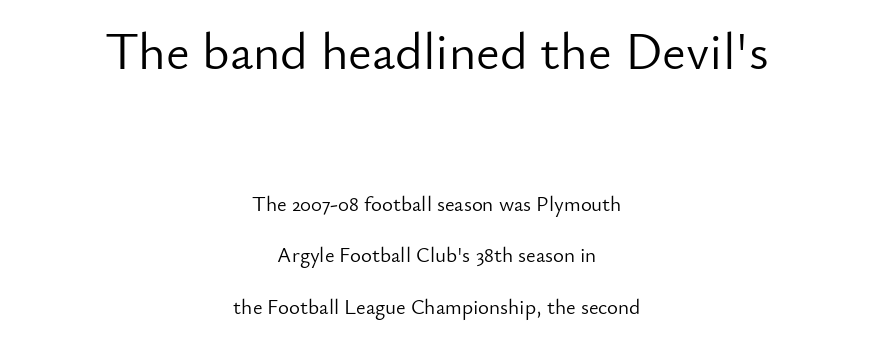
The image shows 52 px light sans-serif type, upright; set centered, loose line spacing (2.46x), normal letter spacing, not underlined; the first (top) block is 2.48x larger; low stroke contrast and a small x-height.
